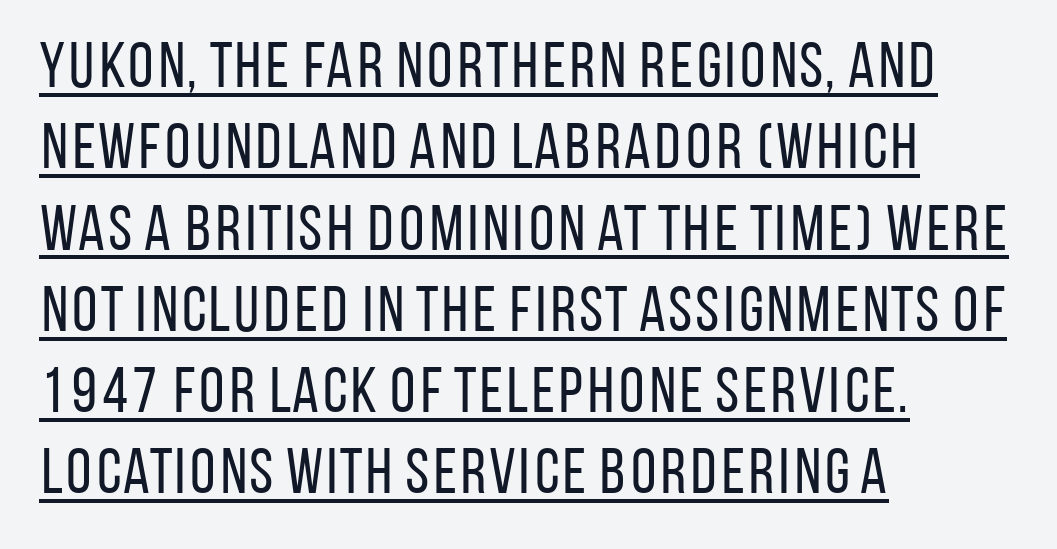
Q: Is the text bold? A: No.
Q: Is the text italic (slanted)? A: No, it is upright.
Q: Is the typeface a serif or a sans-serif typeface? A: Sans-serif.
Q: Is the text underlined? A: Yes.
Q: How is the paragraph aligned? A: Left-aligned.
Q: Is the spacing between letters normal or unusually wide? A: Normal.
Q: Is the spacing between lines tight, normal or loose? A: Normal.
Q: Width (condensed, normal, or wide)? A: Condensed.
Q: Stroke contrast? A: Low.
Q: x-height? A: Large.
Q: Monospaced? A: No.
